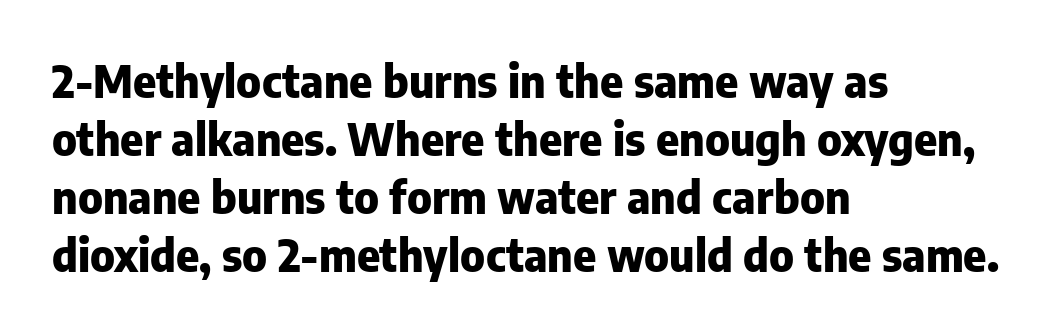
The horizontal fit of the characters is conventional and even. Check the space under the baseline: it is left empty. The rendering uses natural spacing where letterforms have individual widths. This block has exactly the height ordinary leading produces. Casual observation: everything's shoved over to the left. The type family on display is of the sans-serif kind.
